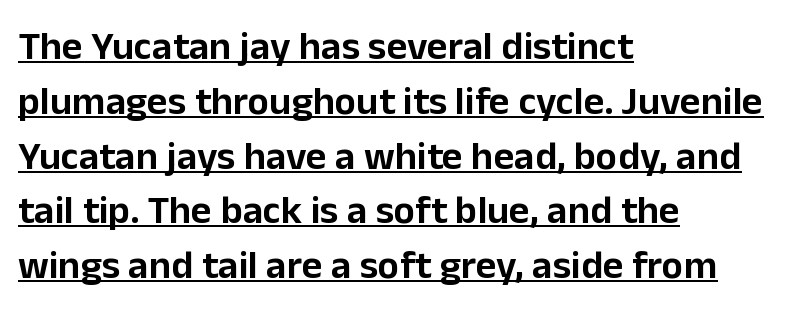
The image shows 40 px sans-serif type, upright; set left-aligned, normal line spacing (1.37x), normal letter spacing, underlined; low stroke contrast and a medium x-height.
